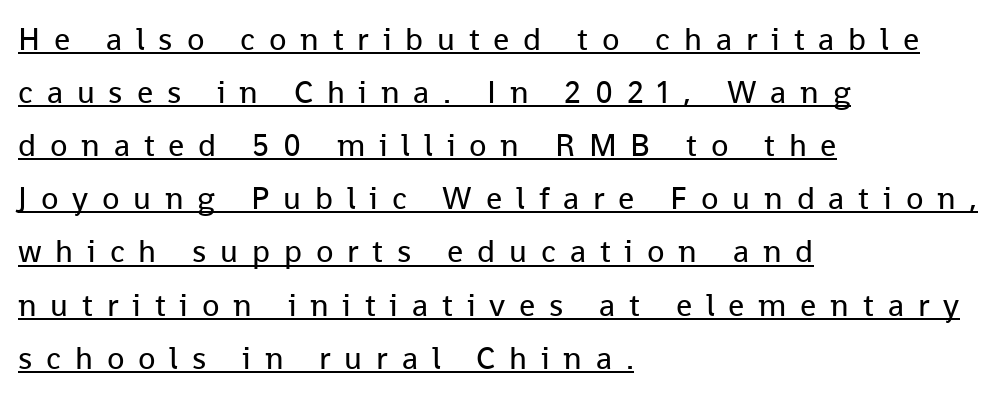
{"serif": "no", "italic": "no", "bold": "no", "weight": "regular", "width": "normal", "stroke_contrast": "low", "x_height": "medium", "monospaced": "no", "underline": "yes", "align": "left", "line_spacing": "normal", "line_spacing_ratio": 1.66, "letter_spacing": "wide", "letter_spacing_em": 0.43, "glyph_px": 32}
